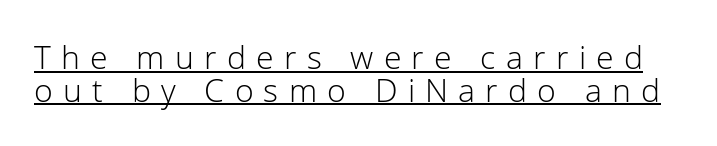
The image shows 32 px light sans-serif type, upright; set tight line spacing (1.03x), unusually wide letter spacing (+0.32 em), underlined; low stroke contrast and a medium x-height.
